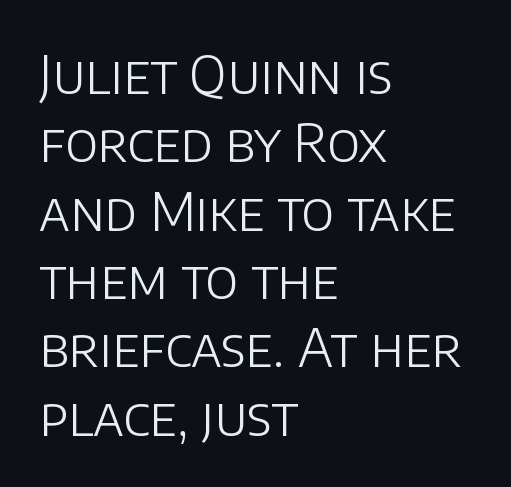
{"serif": "no", "italic": "no", "bold": "no", "weight": "light", "width": "normal", "stroke_contrast": "low", "x_height": "large", "monospaced": "no", "underline": "no", "align": "left", "line_spacing": "normal", "line_spacing_ratio": 1.29, "letter_spacing": "normal", "letter_spacing_em": 0.0, "glyph_px": 53}
